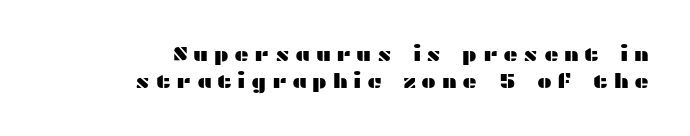
The image shows 20 px text type, upright; set right-aligned, normal line spacing (1.36x), unusually wide letter spacing (+0.27 em), not underlined.
